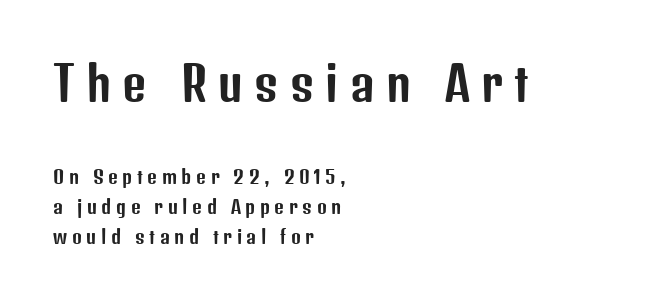
Think of a printed novel: that variable character pitch is what you see here. In CSS terms this would be text-align: left. The space beneath each line is pristine and unruled. The letterforms stand isolated, each surrounded by extra space. What's the leading like? Ordinary, nothing unusual. Reading top to bottom, the characters get smaller at the block break.
